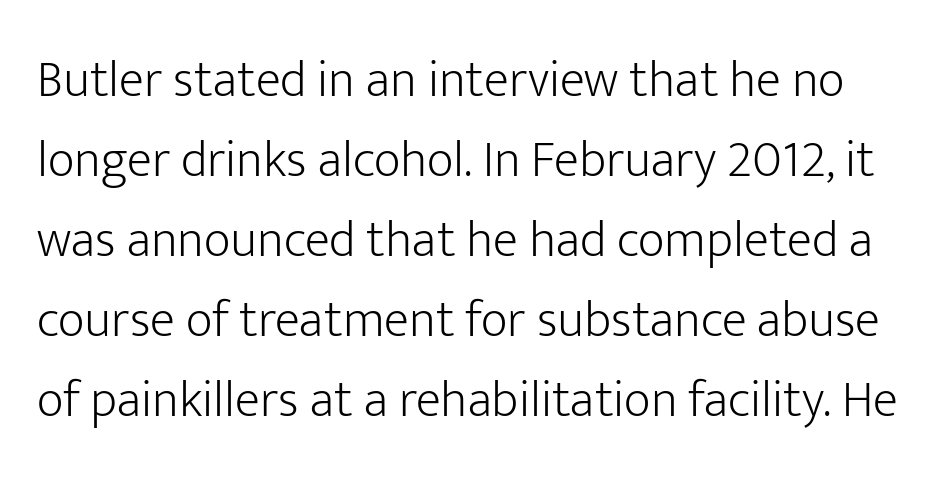
The area under the type is left untouched. The passage shown stacks its lines at a standard gap. The lettering holds an erect, upright posture throughout. Letter spacing: default. These lines are rendered in a variable-pitch font.
